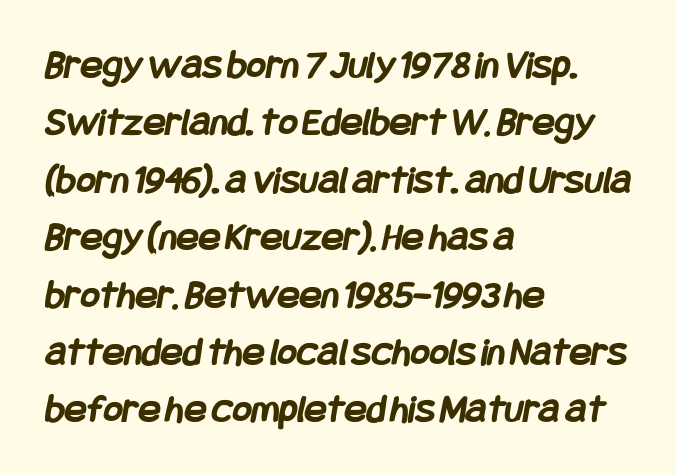
{"serif": "no", "bold": "yes", "weight": "semibold", "width": "condensed", "stroke_contrast": "low", "x_height": "large", "underline": "no", "align": "left", "line_spacing": "normal", "line_spacing_ratio": 1.4, "letter_spacing": "normal", "letter_spacing_em": 0.0, "glyph_px": 41}
